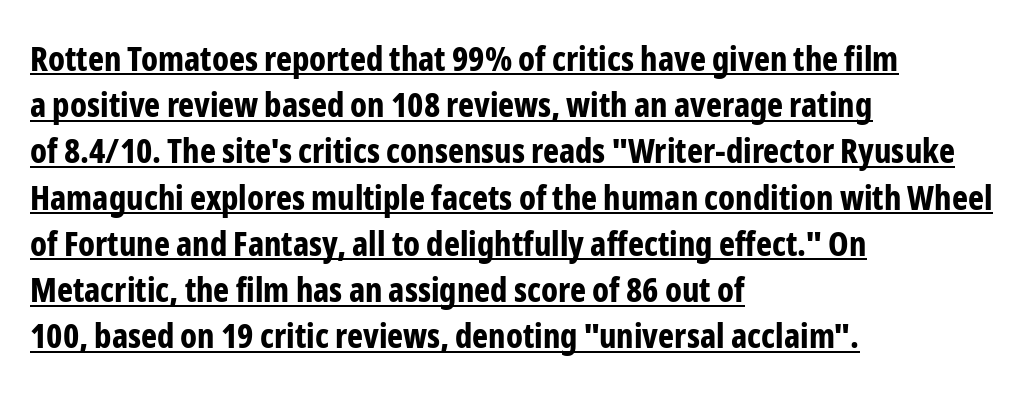
The image shows 34 px bold, condensed sans-serif type, upright; set left-aligned, normal line spacing (1.36x), normal letter spacing, underlined; low stroke contrast and a medium x-height.
